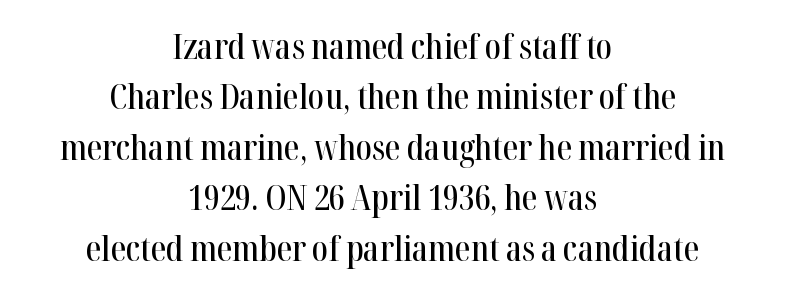
Examine the stroke ends and you'll spot serifs. Standard letterfit; no display-style spreading of the glyphs. This sample is center-justified, so both line endings float freely. The face used here is proportionally spaced, like ordinary book or web type. What's the leading like? Ordinary, nothing unusual.
